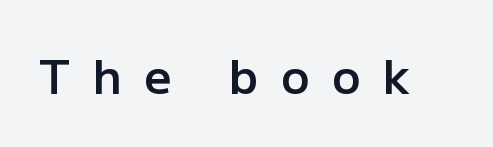
{"serif": "no", "italic": "no", "bold": "semi", "weight": "semibold", "width": "normal", "stroke_contrast": "low", "x_height": "medium", "monospaced": "no", "underline": "no", "letter_spacing": "wide", "letter_spacing_em": 0.48, "glyph_px": 47}
